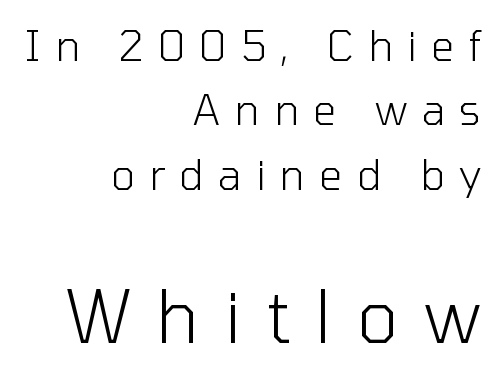
Posture: upright roman. Glyph-to-glyph distance is far greater than everyday printed text. Is the type heavy? It reads as light-to-regular instead. No feet cap the strokes, marking this as sans-serif type. The letters advance in unequal steps, a hallmark of proportional type.
